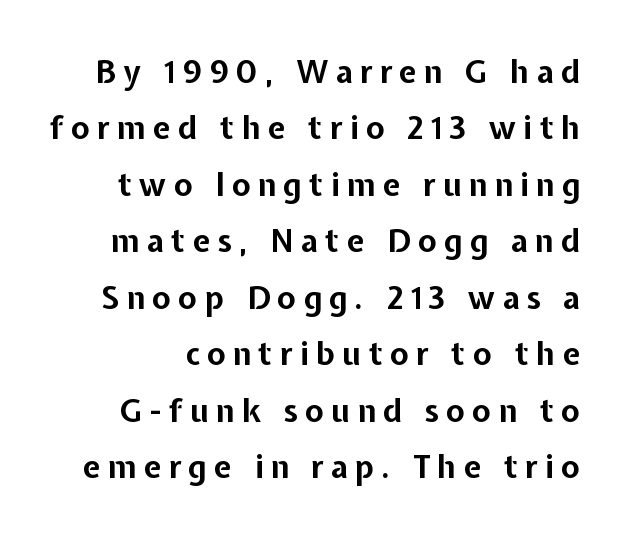
To sum up the face: it is a sans, with no serifs. A dark, heavy texture on the line: the type is bold. The zone under the glyphs is completely vacant. You could not count columns in this text — the font is proportionally spaced. Every character sits straight up, as roman type does. How are the letters spaced? Widely, with obvious added tracking.
